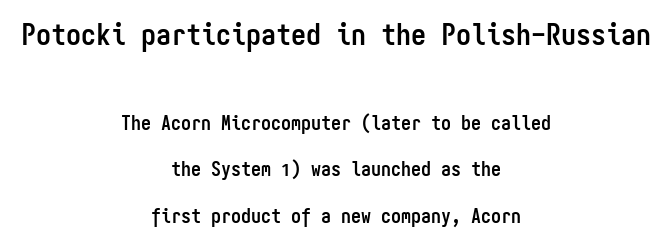
The sample has been set heavy, in full bold. Whoever set this made the first block the dominant, larger element. The rendering uses typewriter-style spacing with identical character cells. Serifs: no, the terminals of the letterforms are clean. The glyphs are unaccompanied by any horizontal stroke below them.
